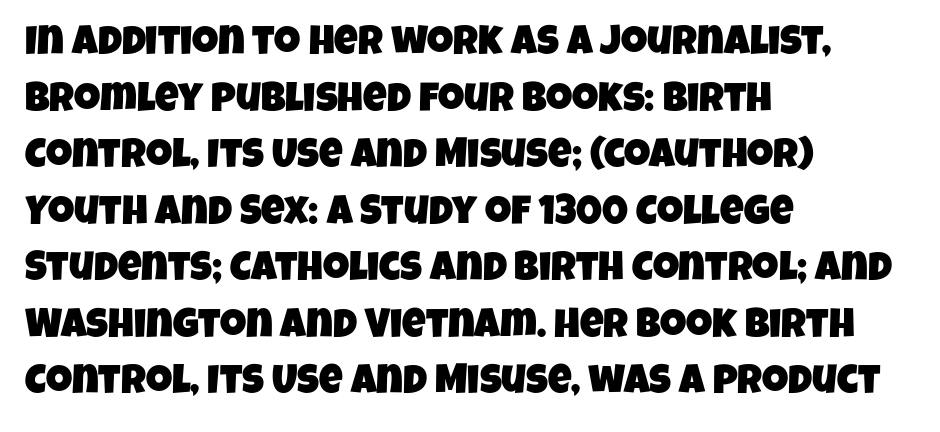
The image shows 41 px condensed sans-serif type; set left-aligned, normal line spacing (1.38x), normal letter spacing, not underlined; low stroke contrast and a large x-height.
